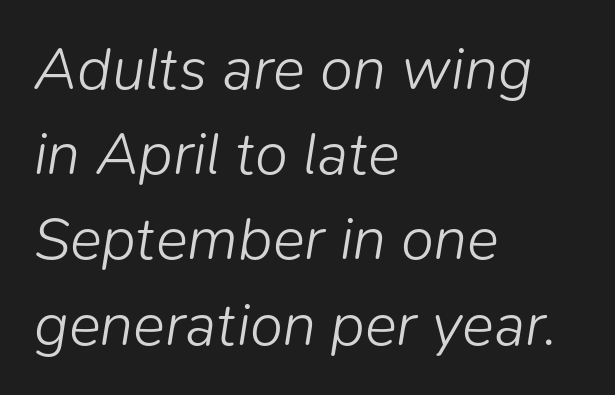
Q: Is the text bold? A: No.
Q: Is the text italic (slanted)? A: Yes, it leans right by about 9 degrees.
Q: Is the text underlined? A: No.
Q: How is the paragraph aligned? A: Left-aligned.
Q: Is the spacing between letters normal or unusually wide? A: Normal.
Q: Is the spacing between lines tight, normal or loose? A: Normal.
Q: Width (condensed, normal, or wide)? A: Normal.
Q: Stroke contrast? A: Low.
Q: x-height? A: Medium.
Q: Monospaced? A: No.
